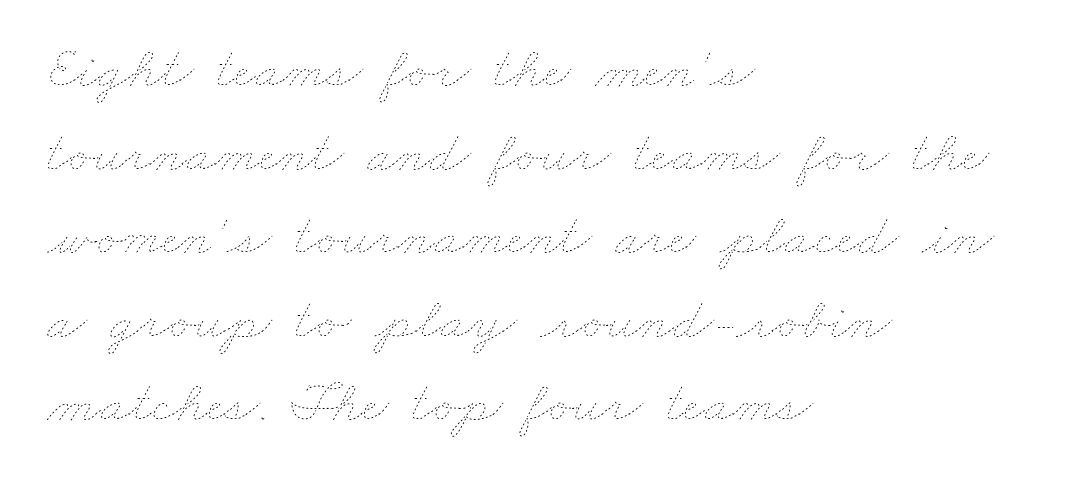
{"bold": "no", "weight": "thin", "width": "wide", "stroke_contrast": "low", "x_height": "small", "monospaced": "no", "underline": "no", "align": "left", "line_spacing": "normal", "line_spacing_ratio": 1.44, "letter_spacing": "normal", "letter_spacing_em": 0.0, "glyph_px": 58}
